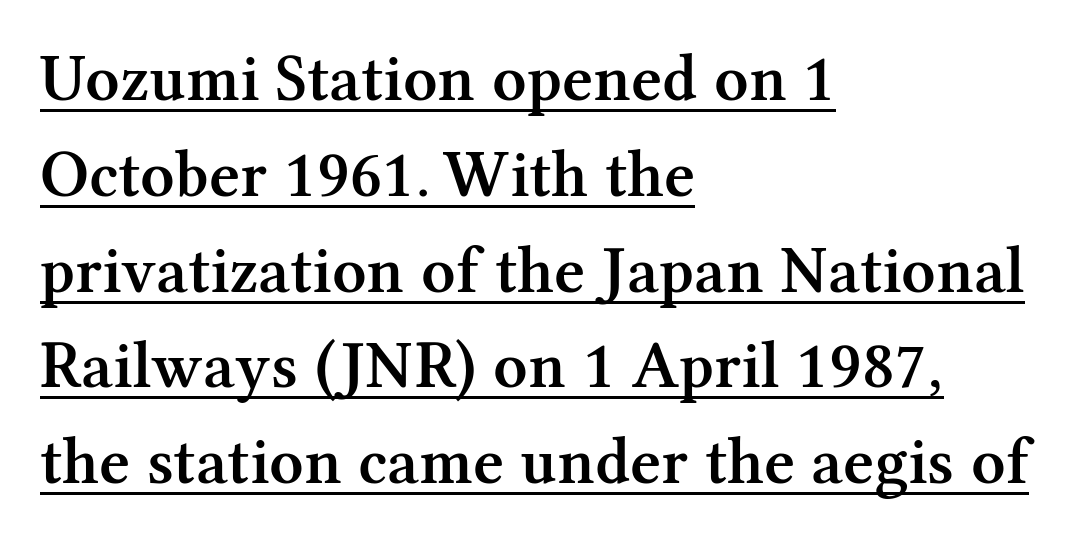
{"serif": "yes", "italic": "no", "bold": "semi", "weight": "semibold", "width": "normal", "stroke_contrast": "medium", "x_height": "medium", "monospaced": "no", "underline": "yes", "align": "left", "line_spacing": "normal", "line_spacing_ratio": 1.43, "letter_spacing": "normal", "letter_spacing_em": 0.0, "glyph_px": 67}
